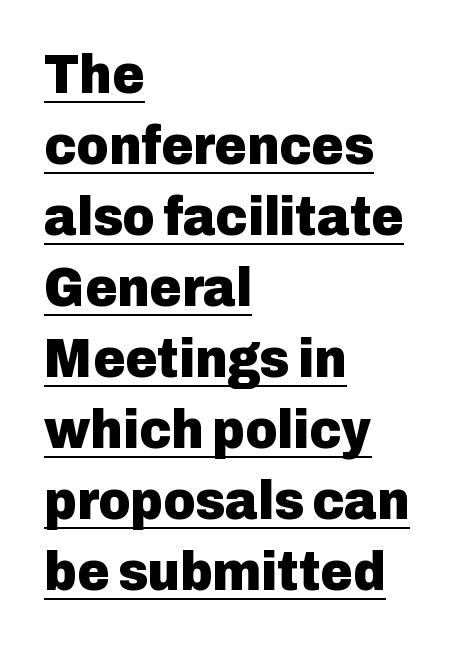
{"serif": "no", "italic": "no", "bold": "yes", "weight": "heavy", "width": "normal", "stroke_contrast": "low", "x_height": "medium", "monospaced": "no", "underline": "yes", "align": "left", "line_spacing": "normal", "line_spacing_ratio": 1.29, "letter_spacing": "normal", "letter_spacing_em": 0.0, "glyph_px": 55}
